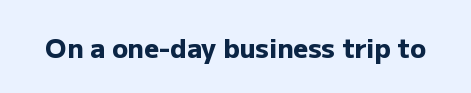
The image shows 26 px bold type, upright; set normal letter spacing, not underlined.
